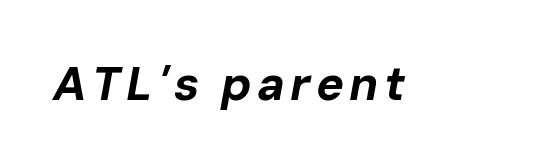
{"italic": "yes", "lean": "right", "slant_degrees": 10, "bold": "yes", "weight": "bold", "width": "normal", "stroke_contrast": "low", "x_height": "medium", "monospaced": "no", "underline": "no", "glyph_px": 47}
